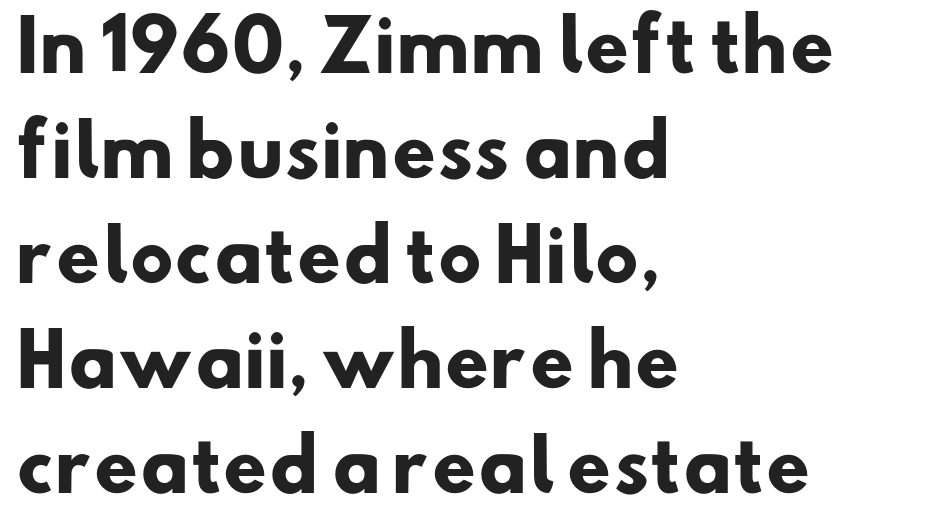
Q: Is the text bold? A: Yes.
Q: Is the typeface a serif or a sans-serif typeface? A: Sans-serif.
Q: Is the text underlined? A: No.
Q: How is the paragraph aligned? A: Left-aligned.
Q: Is the spacing between letters normal or unusually wide? A: Normal.
Q: Is the spacing between lines tight, normal or loose? A: Normal.
Q: Width (condensed, normal, or wide)? A: Normal.
Q: Stroke contrast? A: Low.
Q: x-height? A: Small.
Q: Monospaced? A: No.
